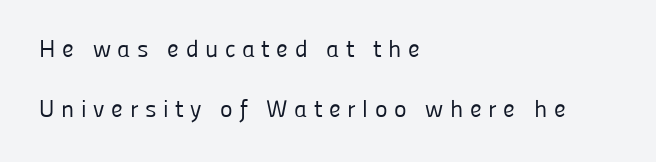
The image shows 24 px text type, upright; set left-aligned, loose line spacing (2.5x), unusually wide letter spacing (+0.27 em), not underlined.
